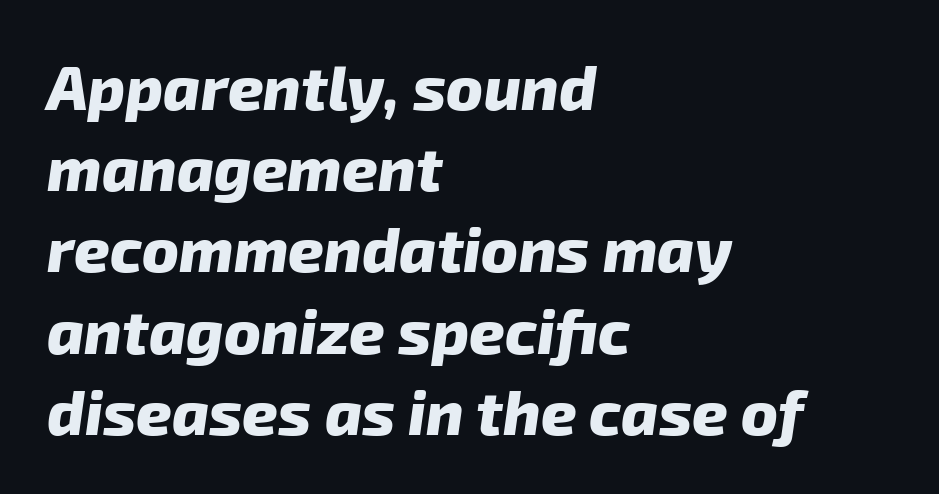
Has an underline been added? It has not. The lines in this sample share a left origin and differ only in where they stop. Check where the strokes stop: nothing finishes them off — pure sans. Line spacing here is normal.
